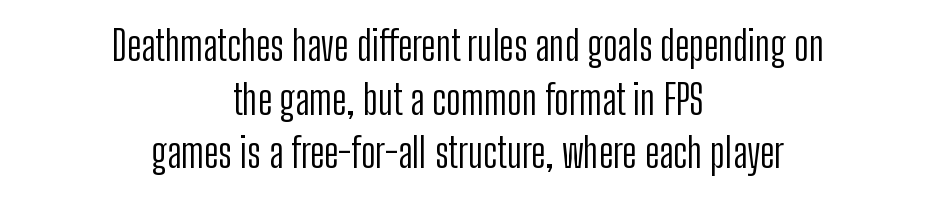
{"serif": "no", "italic": "no", "bold": "no", "weight": "light", "width": "condensed", "stroke_contrast": "low", "x_height": "medium", "monospaced": "no", "underline": "no", "align": "center", "line_spacing": "normal", "line_spacing_ratio": 1.31, "letter_spacing": "normal", "letter_spacing_em": 0.0, "glyph_px": 41}
